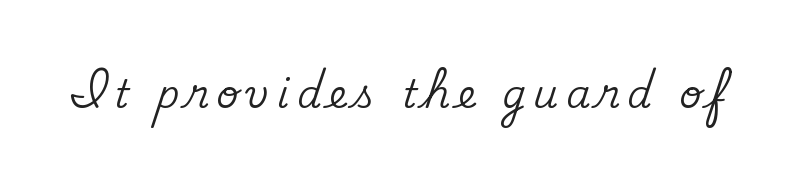
The image shows 39 px text type; set not underlined; medium stroke contrast and a small x-height.
